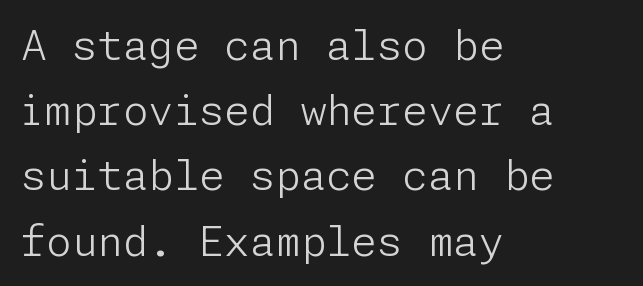
The image shows 41 px light sans-serif type, upright; set left-aligned, normal line spacing (1.59x), normal letter spacing, not underlined; low stroke contrast and a medium x-height.
